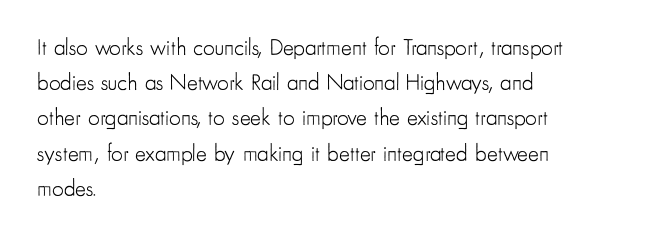
{"italic": "no", "bold": "no", "underline": "no", "align": "left", "line_spacing": "normal", "line_spacing_ratio": 1.53, "letter_spacing": "normal", "letter_spacing_em": 0.0, "glyph_px": 23}
